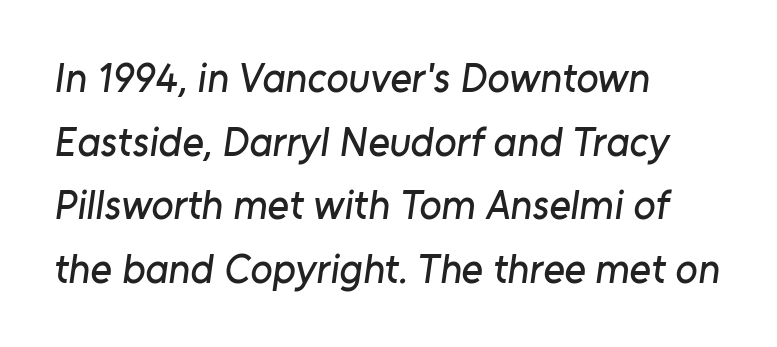
The image shows 41 px sans-serif type; set left-aligned, normal line spacing (1.55x), normal letter spacing, not underlined; low stroke contrast and a medium x-height.
